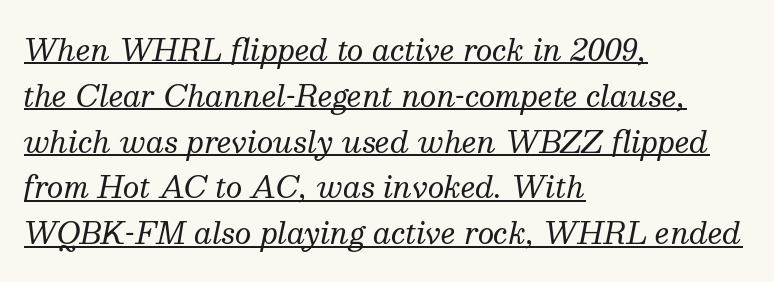
Q: Is the text bold? A: No.
Q: Is the text italic (slanted)? A: Yes, it leans right by about 13 degrees.
Q: Is the typeface a serif or a sans-serif typeface? A: Serif.
Q: Is the text underlined? A: Yes.
Q: How is the paragraph aligned? A: Left-aligned.
Q: Is the spacing between letters normal or unusually wide? A: Normal.
Q: Is the spacing between lines tight, normal or loose? A: Normal.
Q: Width (condensed, normal, or wide)? A: Normal.
Q: Stroke contrast? A: Medium.
Q: x-height? A: Medium.
Q: Monospaced? A: No.
